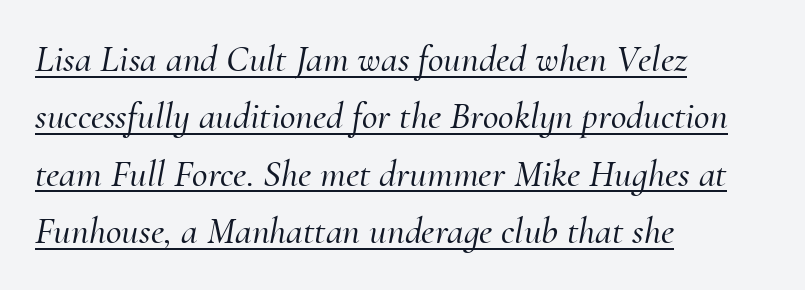
The image shows 38 px serif type, italic (leaning right); set left-aligned, normal line spacing (1.51x), normal letter spacing, underlined; medium stroke contrast and a small x-height.
